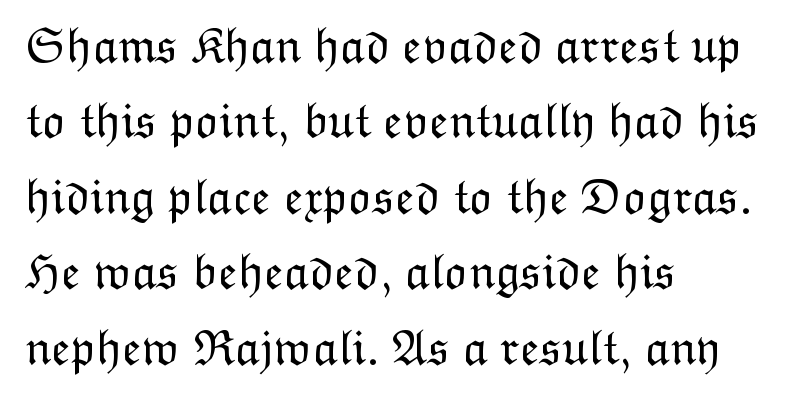
{"italic": "no", "bold": "no", "weight": "light", "width": "normal", "stroke_contrast": "low", "x_height": "medium", "monospaced": "no", "underline": "no", "align": "left", "line_spacing": "normal", "line_spacing_ratio": 1.51, "letter_spacing": "normal", "letter_spacing_em": 0.0, "glyph_px": 50}
